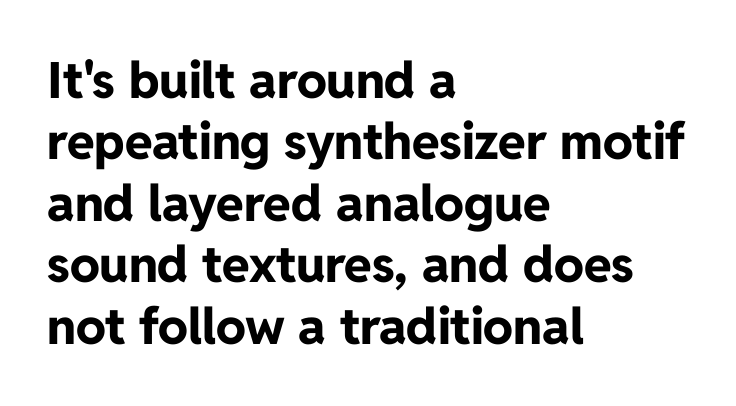
The image shows 50 px bold sans-serif type, upright; set left-aligned, line spacing 1.23x, normal letter spacing, not underlined; low stroke contrast and a medium x-height.
